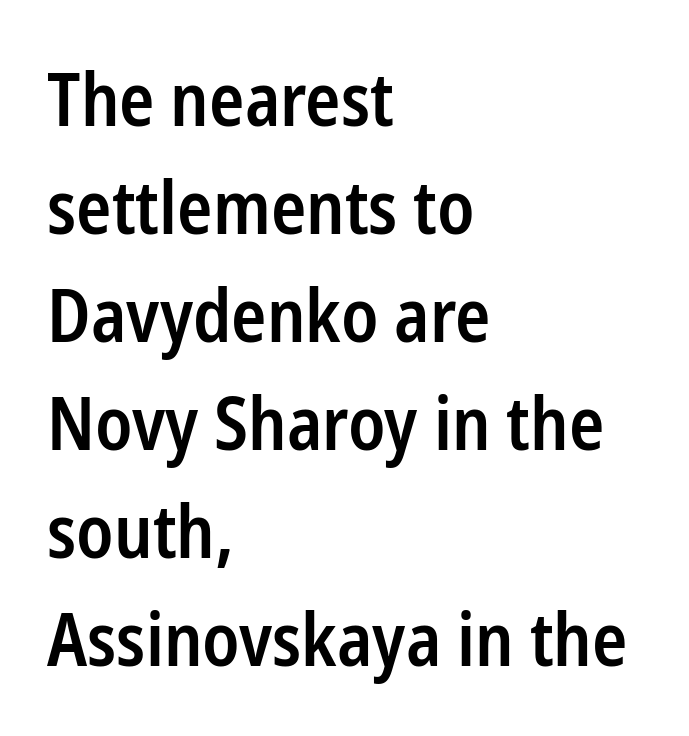
Q: Is the text bold? A: Semi-bold.
Q: Is the text italic (slanted)? A: No, it is upright.
Q: Is the typeface a serif or a sans-serif typeface? A: Sans-serif.
Q: Is the text underlined? A: No.
Q: How is the paragraph aligned? A: Left-aligned.
Q: Is the spacing between letters normal or unusually wide? A: Normal.
Q: Is the spacing between lines tight, normal or loose? A: Normal.
Q: Width (condensed, normal, or wide)? A: Condensed.
Q: Stroke contrast? A: Low.
Q: x-height? A: Medium.
Q: Monospaced? A: No.
